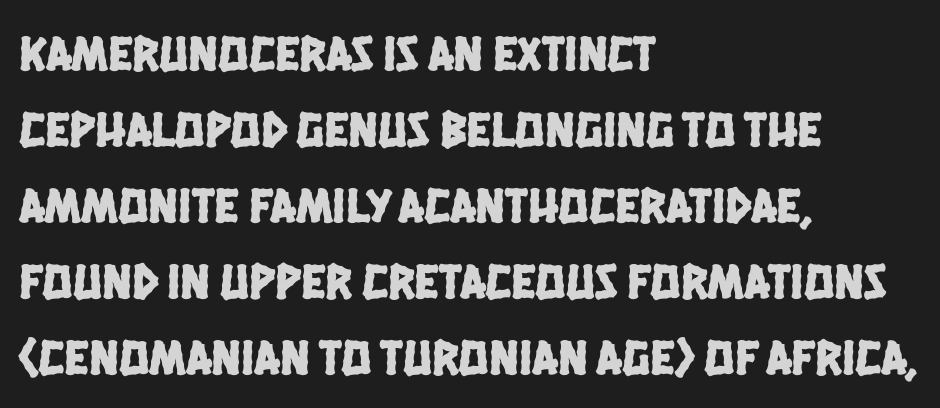
One glance says typical: line gaps are just what's usual. You could not count columns in this text — the font is proportionally spaced. The rag falls on the right side of this text block. Descenders hang freely into open space.
